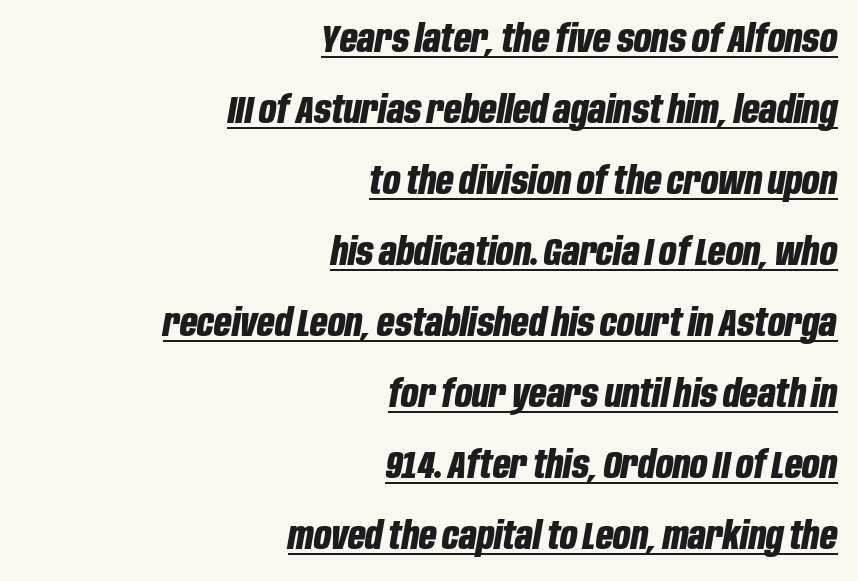
{"italic": "yes", "lean": "right", "slant_degrees": 10, "bold": "yes", "weight": "bold", "width": "condensed", "stroke_contrast": "low", "x_height": "large", "monospaced": "no", "underline": "yes", "align": "right", "line_spacing_ratio": 1.87, "letter_spacing": "normal", "letter_spacing_em": 0.0, "glyph_px": 38}
